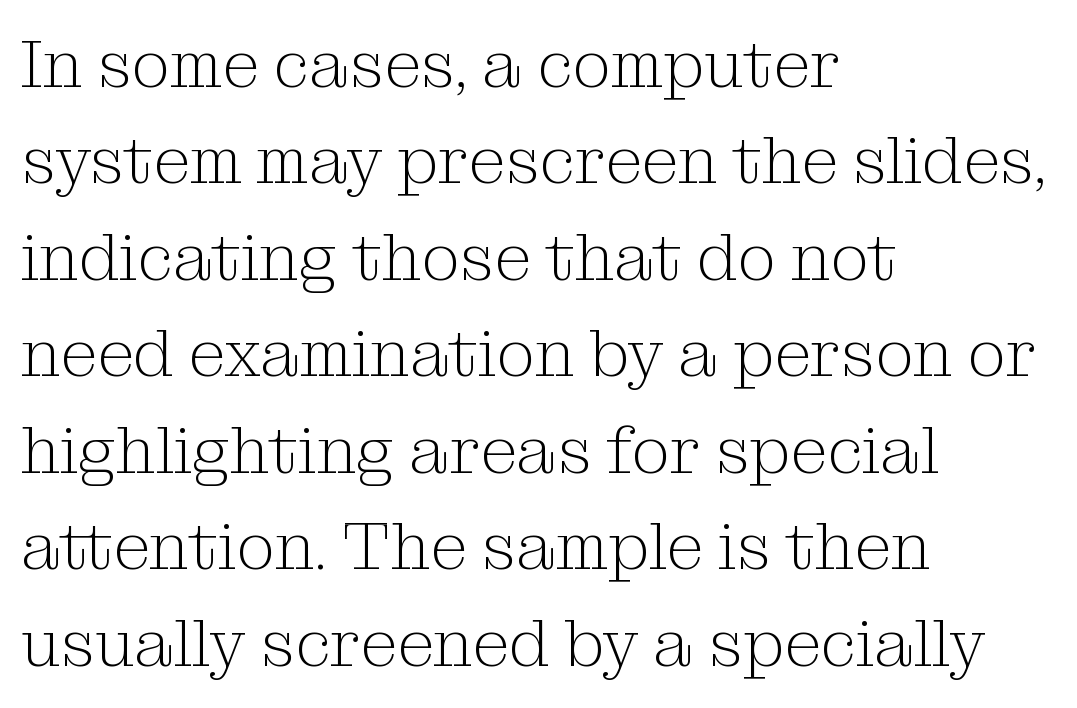
{"serif": "yes", "italic": "no", "bold": "no", "weight": "light", "width": "normal", "stroke_contrast": "medium", "x_height": "medium", "monospaced": "no", "underline": "no", "align": "left", "line_spacing": "normal", "line_spacing_ratio": 1.44, "letter_spacing": "normal", "letter_spacing_em": 0.0, "glyph_px": 67}
